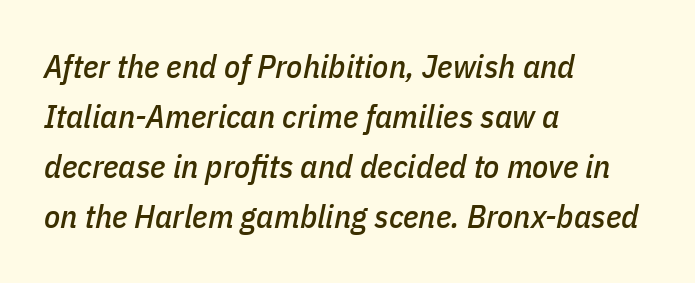
The image shows 33 px condensed type, italic (leaning right); set left-aligned, normal line spacing (1.52x), normal letter spacing, not underlined; low stroke contrast and a medium x-height.
